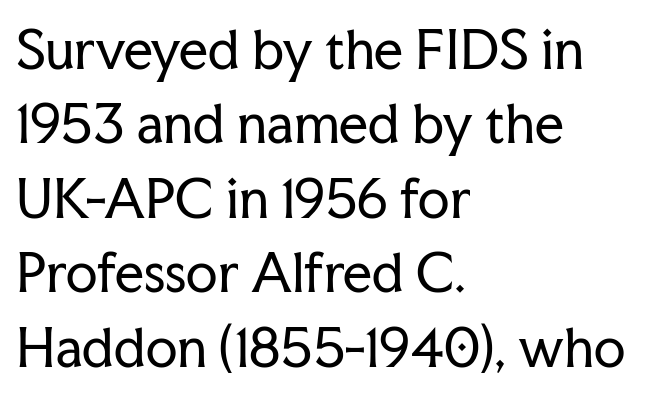
The image shows 51 px regular-weight serif type, upright; set left-aligned, normal line spacing (1.46x), normal letter spacing, not underlined; low stroke contrast and a medium x-height.
